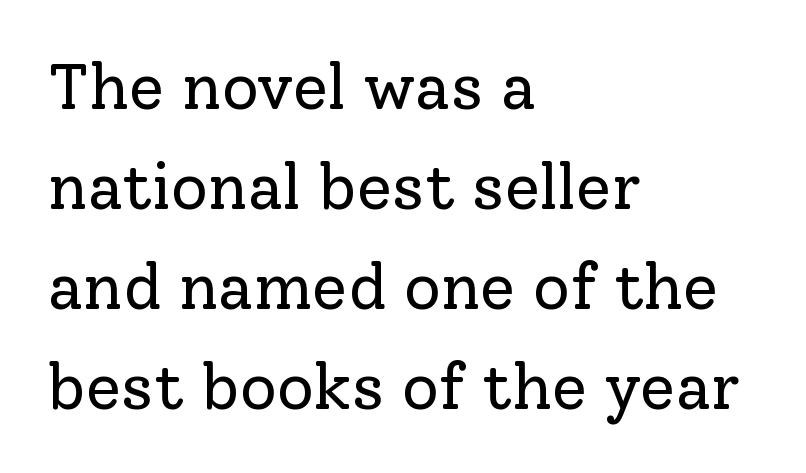
The image shows 64 px regular-weight serif type, upright; set left-aligned, normal line spacing (1.56x), normal letter spacing, not underlined; low stroke contrast and a medium x-height.
